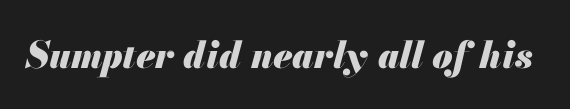
Spacing between characters is what you'd get straight out of the box. Quick note: underline off. The axis of the letterforms is tilted away from vertical. Is this a fixed-width face? No — the glyphs have proportional, varying widths. You'd pick this weight for a headline — it's a proper bold.
